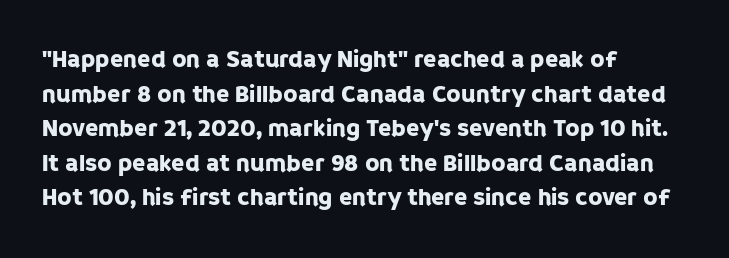
Q: Is the text italic (slanted)? A: No, it is upright.
Q: Is the text underlined? A: No.
Q: How is the paragraph aligned? A: Left-aligned.
Q: Is the spacing between letters normal or unusually wide? A: Normal.
Q: Is the spacing between lines tight, normal or loose? A: Normal.
